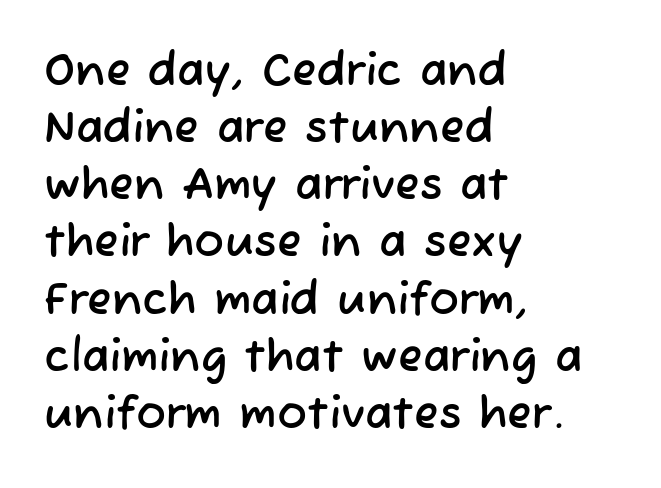
The image shows 45 px sans-serif type; set left-aligned, normal line spacing (1.27x), normal letter spacing, not underlined; low stroke contrast and a medium x-height.
